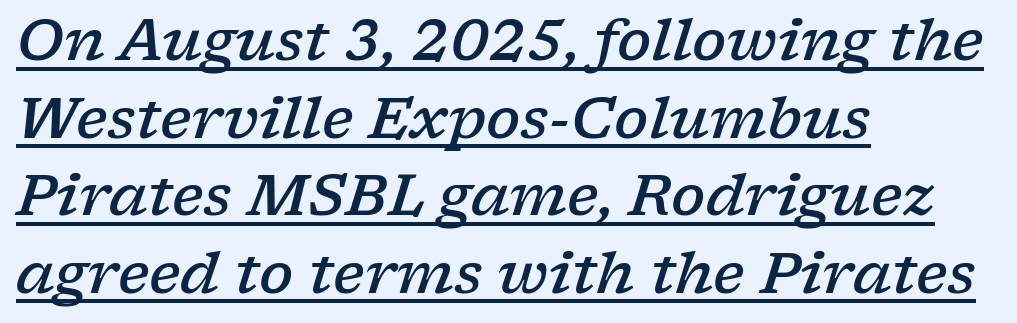
Q: Is the text bold? A: Semi-bold.
Q: Is the text italic (slanted)? A: Yes, it leans right by about 17 degrees.
Q: Is the typeface a serif or a sans-serif typeface? A: Serif.
Q: Is the text underlined? A: Yes.
Q: How is the paragraph aligned? A: Left-aligned.
Q: Is the spacing between letters normal or unusually wide? A: Normal.
Q: Is the spacing between lines tight, normal or loose? A: Normal.
Q: Width (condensed, normal, or wide)? A: Wide.
Q: Stroke contrast? A: Low.
Q: x-height? A: Medium.
Q: Monospaced? A: No.
